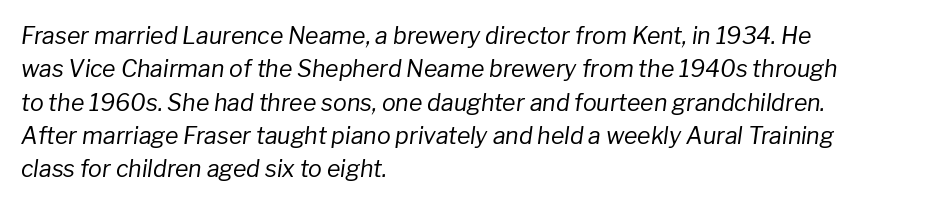
Q: Is the text bold? A: No.
Q: Is the text italic (slanted)? A: Yes, it leans right by about 8 degrees.
Q: Is the text underlined? A: No.
Q: How is the paragraph aligned? A: Left-aligned.
Q: Is the spacing between letters normal or unusually wide? A: Normal.
Q: Is the spacing between lines tight, normal or loose? A: Normal.
